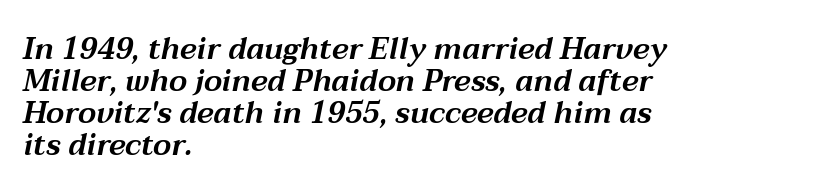
The image shows 30 px wide type, italic (leaning right); set left-aligned, tight line spacing (1.07x), normal letter spacing, not underlined; medium stroke contrast and a medium x-height.
